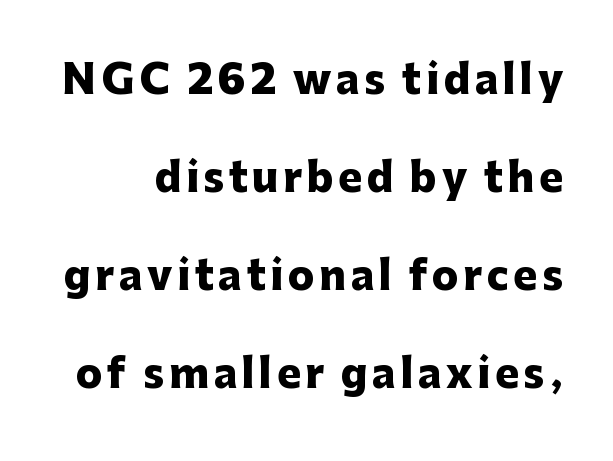
Beneath every word, the page is bare. Examine the stroke ends and you'll find no serifs. Does the leading feel generous? Absolutely, it's lavish. Ordinary non-slanted type is in use. Stroke thickness is high; the sample reads as a true bold. Is this a fixed-width face? No — the glyphs have proportional, varying widths.
